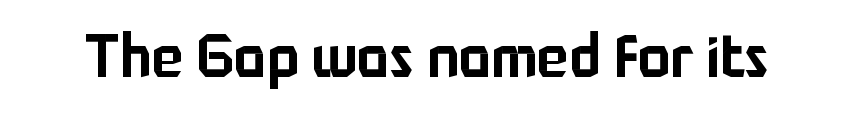
Q: Is the text italic (slanted)? A: No, it is upright.
Q: Is the typeface a serif or a sans-serif typeface? A: Sans-serif.
Q: Is the text underlined? A: No.
Q: Is the spacing between letters normal or unusually wide? A: Normal.
Q: Width (condensed, normal, or wide)? A: Normal.
Q: Stroke contrast? A: Low.
Q: x-height? A: Medium.
Q: Monospaced? A: No.
